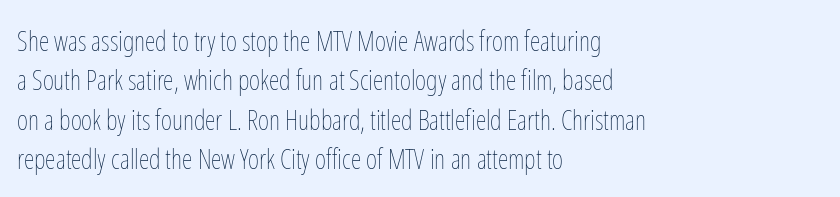
The image shows 27 px text type, upright; set left-aligned, normal line spacing (1.46x), normal letter spacing, not underlined.
